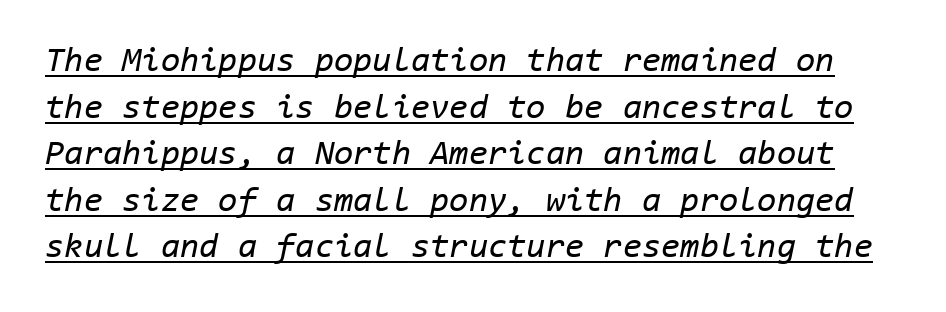
Q: Is the text bold? A: No.
Q: Is the text italic (slanted)? A: Yes, it leans right by about 11 degrees.
Q: Is the text underlined? A: Yes.
Q: Is the spacing between letters normal or unusually wide? A: Normal.
Q: Is the spacing between lines tight, normal or loose? A: Normal.
Q: Width (condensed, normal, or wide)? A: Normal.
Q: Stroke contrast? A: Low.
Q: x-height? A: Medium.
Q: Monospaced? A: Yes.
